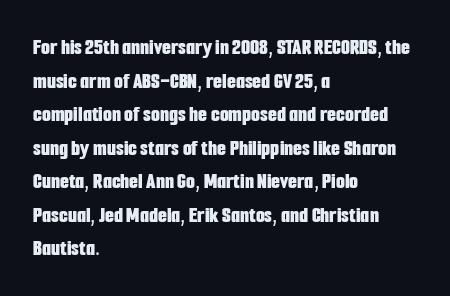
Q: Is the text bold? A: Yes.
Q: Is the text italic (slanted)? A: No, it is upright.
Q: Is the text underlined? A: No.
Q: How is the paragraph aligned? A: Left-aligned.
Q: Is the spacing between letters normal or unusually wide? A: Normal.
Q: Is the spacing between lines tight, normal or loose? A: Normal.
